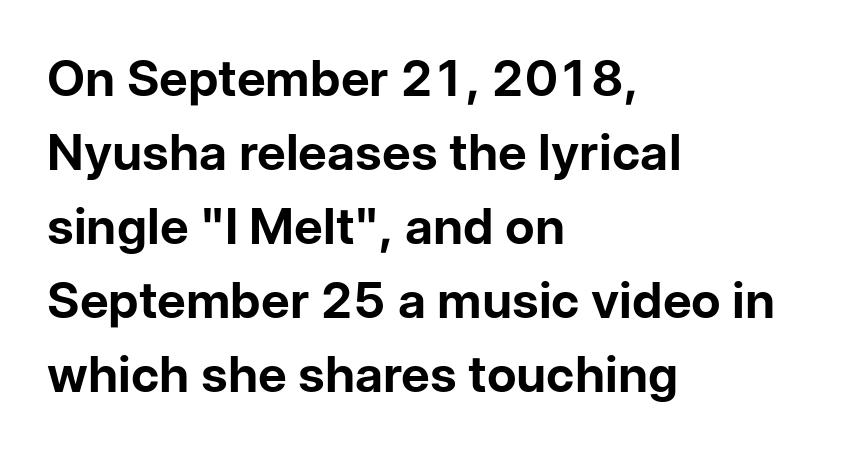
Has an underline been added? It has not. Serifs: no, the terminals of the letterforms are clean. A dark, heavy texture on the line: the type is bold. There is no visible air inserted between adjacent glyphs.
